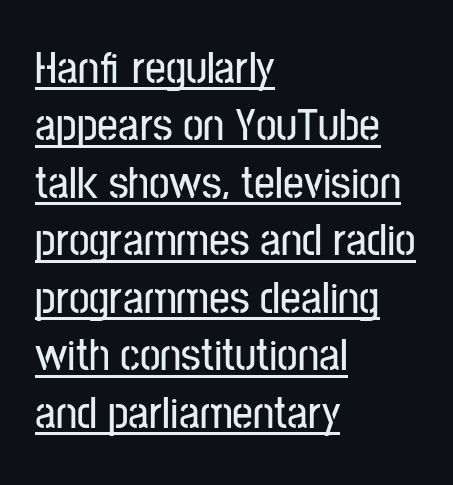
{"serif": "no", "italic": "no", "width": "condensed", "stroke_contrast": "low", "x_height": "medium", "monospaced": "no", "underline": "yes", "align": "left", "line_spacing": "normal", "line_spacing_ratio": 1.25, "letter_spacing": "normal", "letter_spacing_em": 0.0, "glyph_px": 46}
